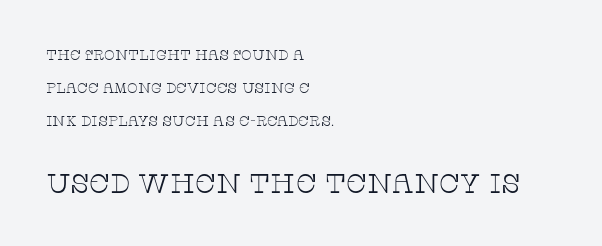
Has an underline been added? It has not. Italic: no, the glyphs are upright roman. A classic flush-left, rag-right setting is used for this passage. Bold? No — there's no thickening of the strokes. Of the two passages, the one underneath uses the larger point size. Look at the tracking — it's just the regular setting, nothing added.
